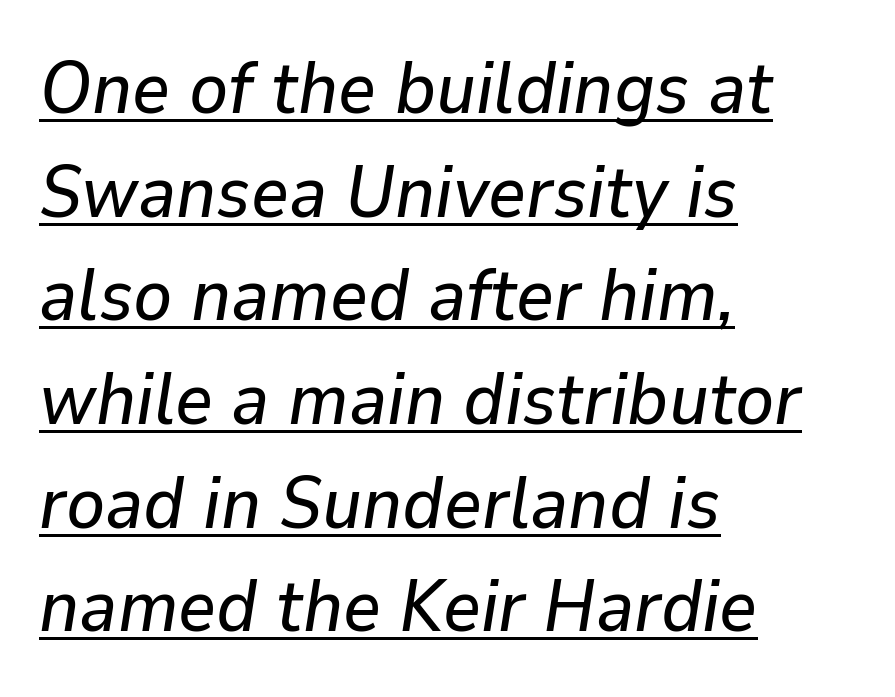
Q: Is the text italic (slanted)? A: Yes, it leans right by about 9 degrees.
Q: Is the text underlined? A: Yes.
Q: How is the paragraph aligned? A: Left-aligned.
Q: Is the spacing between letters normal or unusually wide? A: Normal.
Q: Is the spacing between lines tight, normal or loose? A: Normal.
Q: Width (condensed, normal, or wide)? A: Normal.
Q: Stroke contrast? A: Low.
Q: x-height? A: Medium.
Q: Monospaced? A: No.
